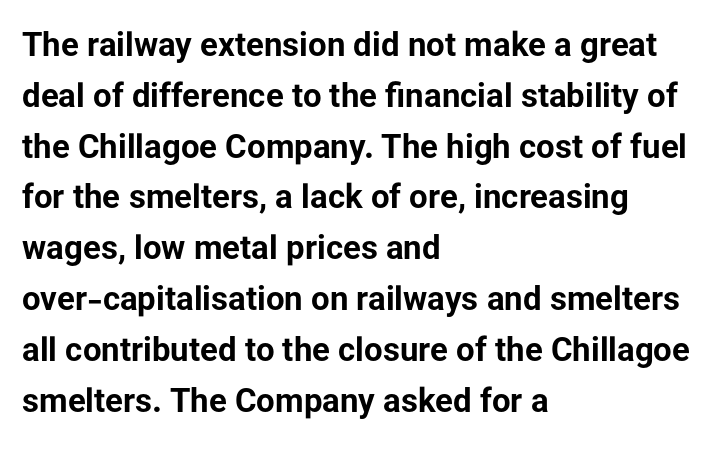
How are the letters spaced? Ordinarily, with no added tracking. The space directly below the letters is spotless. Reading down the block, your eye returns to a fixed left position each line. Chunky letters — that's bold for sure.
